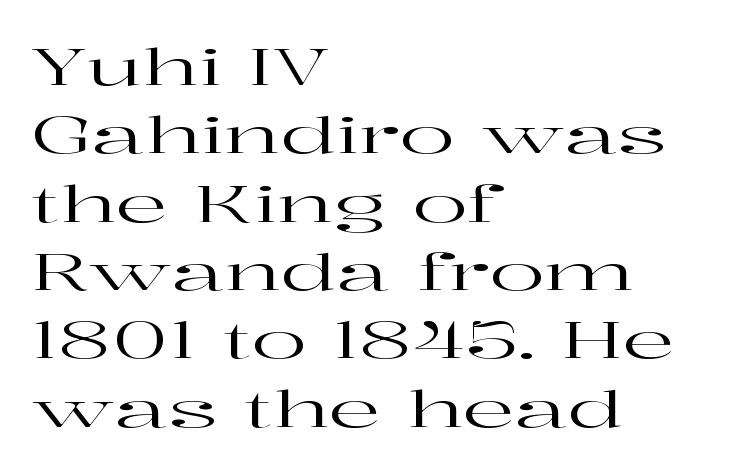
The image shows 51 px wide serif type, upright; set left-aligned, normal line spacing (1.34x), normal letter spacing, not underlined; high stroke contrast and a medium x-height.
